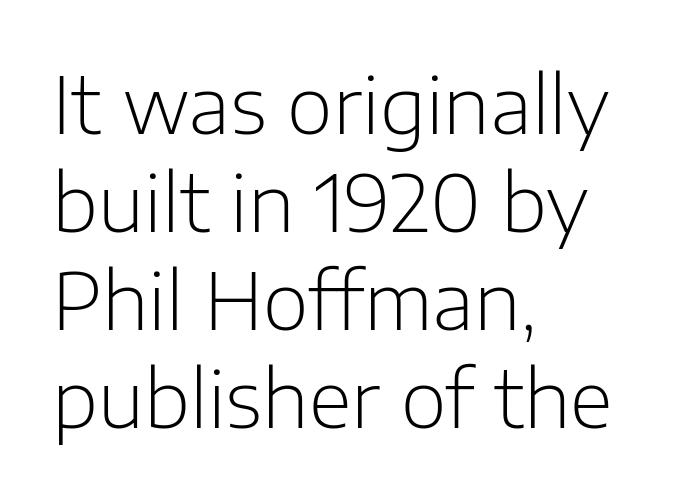
The strip under each line holds only bare page. The paragraph has a hard left edge and a soft right edge. Font category for this specimen: sans-serif. Words appear dense and cohesive because spacing is normal.
